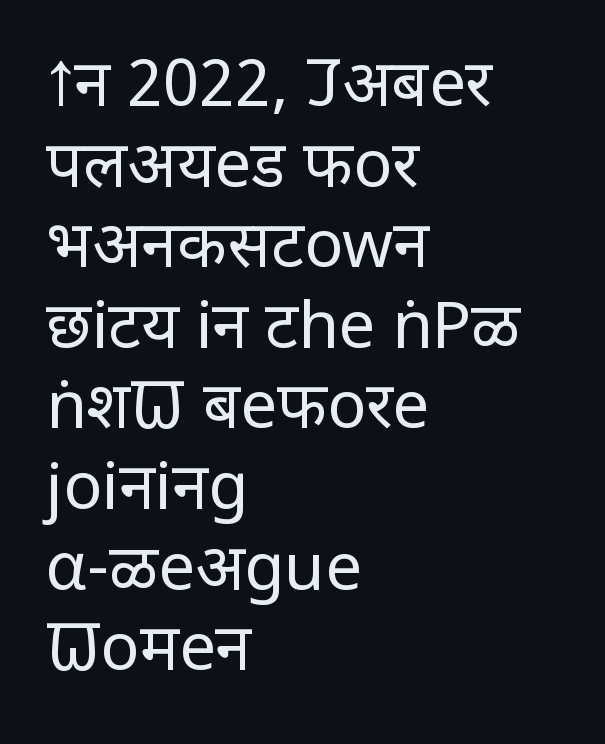
Q: Is the text bold? A: No.
Q: Is the text italic (slanted)? A: No, it is upright.
Q: Is the typeface a serif or a sans-serif typeface? A: Sans-serif.
Q: Is the text underlined? A: No.
Q: How is the paragraph aligned? A: Left-aligned.
Q: Is the spacing between letters normal or unusually wide? A: Normal.
Q: Width (condensed, normal, or wide)? A: Normal.
Q: Stroke contrast? A: Low.
Q: x-height? A: Large.
Q: Monospaced? A: No.
